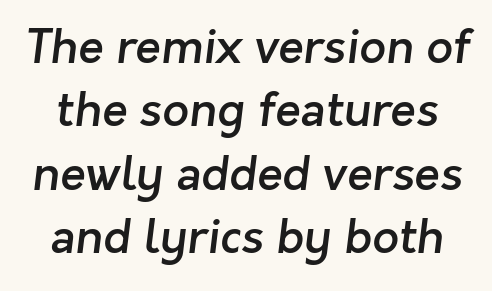
Each new line begins a customary step beneath the previous one. Slightly chunky letters — semibold, I'd say, not full bold. Words float on clear page, feet unadorned. Spacing verdict: proportional, widths tailored to each character. The glyphs in this specimen are sans serif. This sample uses plain, unmodified letter spacing.
